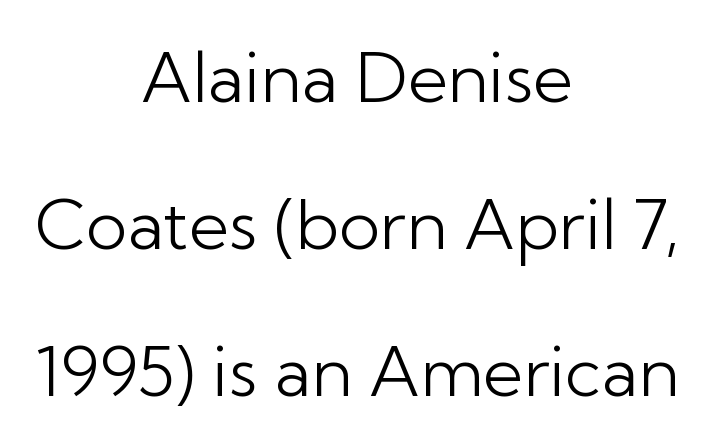
Q: Is the text bold? A: No.
Q: Is the text italic (slanted)? A: No, it is upright.
Q: Is the typeface a serif or a sans-serif typeface? A: Sans-serif.
Q: Is the text underlined? A: No.
Q: How is the paragraph aligned? A: Centered.
Q: Is the spacing between letters normal or unusually wide? A: Normal.
Q: Is the spacing between lines tight, normal or loose? A: Loose.
Q: Width (condensed, normal, or wide)? A: Normal.
Q: Stroke contrast? A: Low.
Q: x-height? A: Medium.
Q: Monospaced? A: No.
